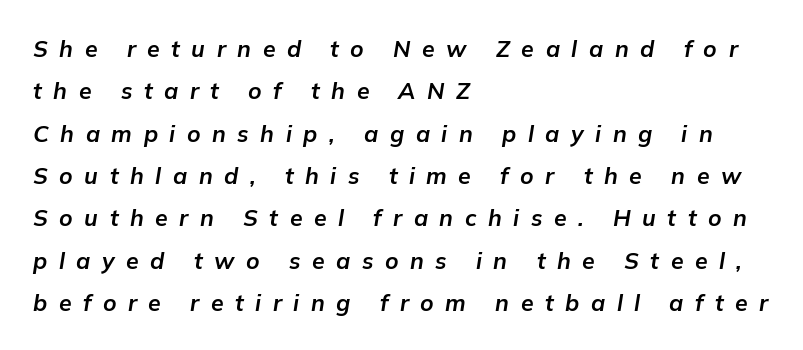
Q: Is the text bold? A: Yes.
Q: Is the text italic (slanted)? A: Yes, it leans right by about 9 degrees.
Q: Is the text underlined? A: No.
Q: How is the paragraph aligned? A: Left-aligned.
Q: Is the spacing between letters normal or unusually wide? A: Unusually wide.
